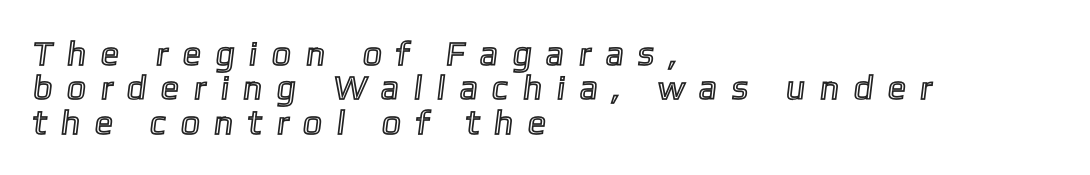
The image shows 34 px condensed type; set left-aligned, tight line spacing (1.01x), unusually wide letter spacing (+0.5 em), not underlined; a medium x-height.
